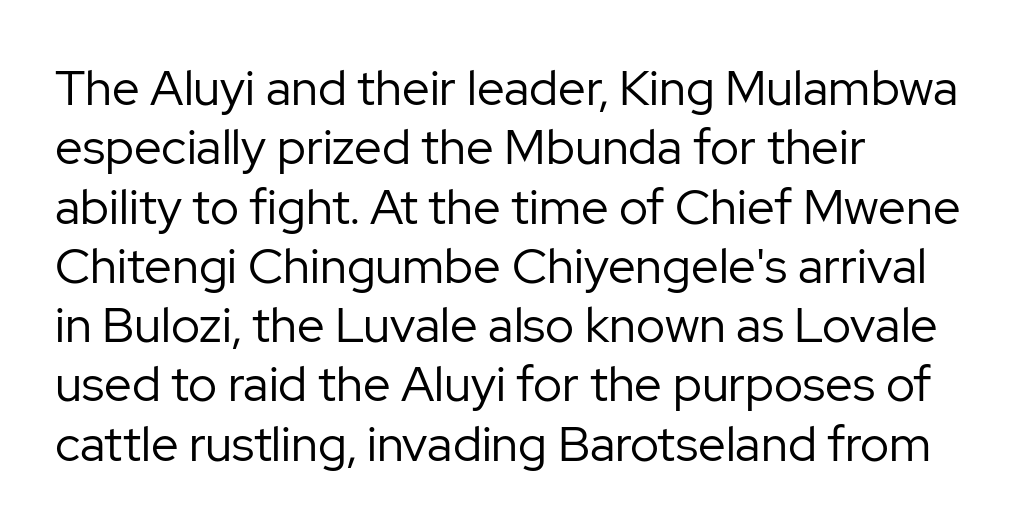
{"serif": "no", "italic": "no", "bold": "no", "weight": "regular", "width": "normal", "stroke_contrast": "low", "x_height": "medium", "monospaced": "no", "underline": "no", "align": "left", "line_spacing_ratio": 1.21, "letter_spacing": "normal", "letter_spacing_em": 0.0, "glyph_px": 49}
